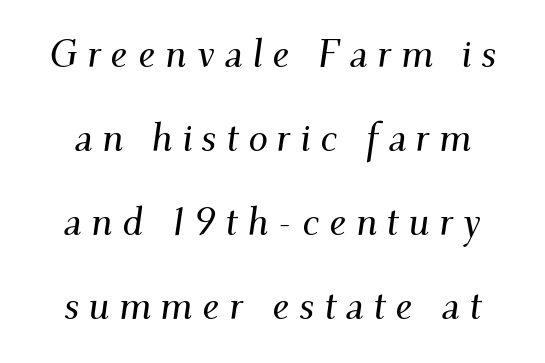
Posture: slanted. Reading down the column, the eye jumps a long way to each next line. Does the copy run flush right? No — it is centered line by line. Inter-character spacing is expanded well beyond the font's built-in metrics. You can tell from the footed stems that serif type was used.
